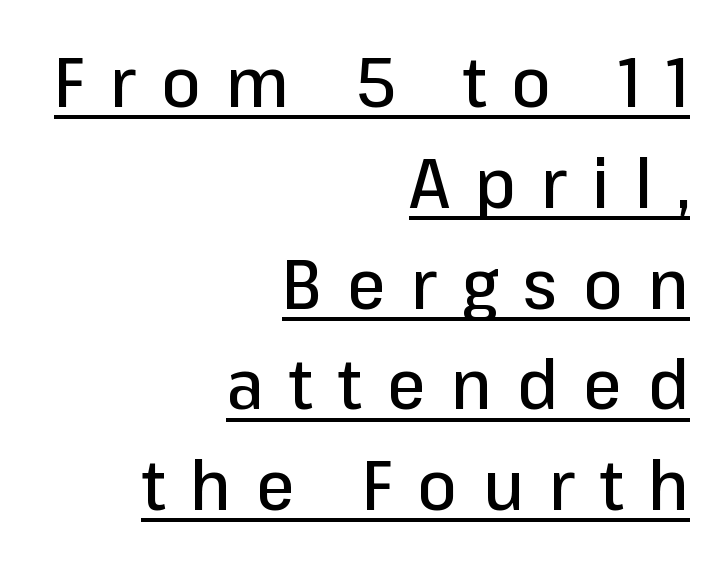
Does the leading feel generous? No, just average. Unlike italic type, these characters show no tilt at all. Looks like someone drew a line under every word here. The text block is weighted toward the right margin, trailing off unevenly leftward.
